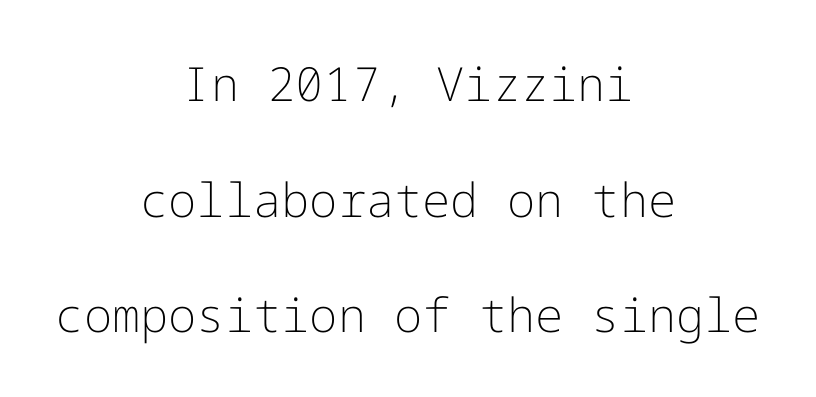
Q: Is the text bold? A: No.
Q: Is the text italic (slanted)? A: No, it is upright.
Q: Is the typeface a serif or a sans-serif typeface? A: Sans-serif.
Q: Is the text underlined? A: No.
Q: How is the paragraph aligned? A: Centered.
Q: Is the spacing between letters normal or unusually wide? A: Normal.
Q: Is the spacing between lines tight, normal or loose? A: Loose.
Q: Width (condensed, normal, or wide)? A: Normal.
Q: Stroke contrast? A: Low.
Q: x-height? A: Medium.
